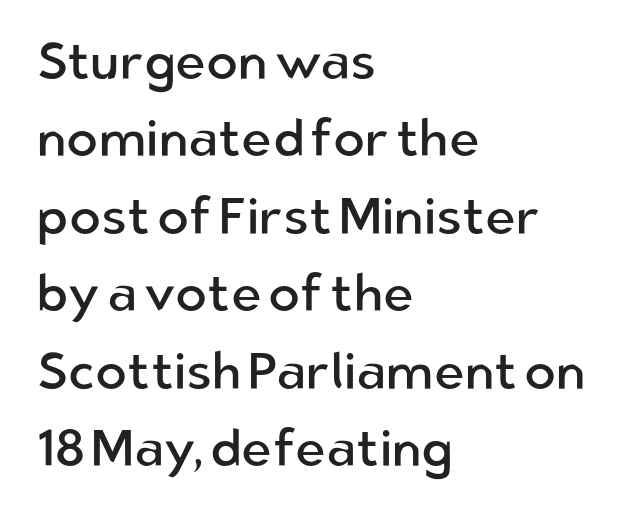
The words here are not underlined. The rag falls on the right side of this text block. Does the leading feel generous? No, just average. The passage shown is typed in a proportional face where columns would drift. The letters stand upright; this is a roman face. Weight: in the light-to-regular range.
